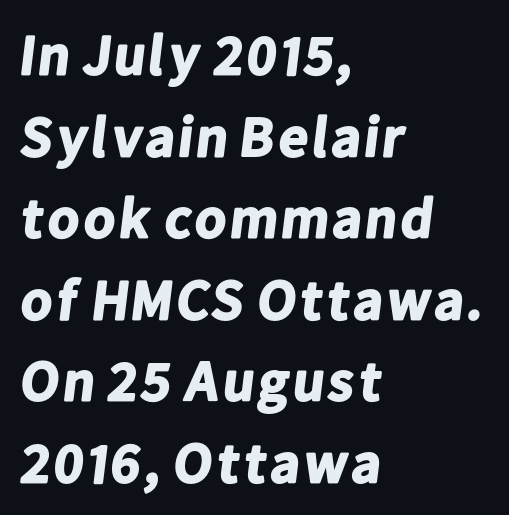
Q: Is the text bold? A: Yes.
Q: Is the typeface a serif or a sans-serif typeface? A: Sans-serif.
Q: Is the text underlined? A: No.
Q: How is the paragraph aligned? A: Left-aligned.
Q: Is the spacing between letters normal or unusually wide? A: Normal.
Q: Is the spacing between lines tight, normal or loose? A: Normal.
Q: Width (condensed, normal, or wide)? A: Normal.
Q: Stroke contrast? A: Low.
Q: x-height? A: Medium.
Q: Monospaced? A: No.
